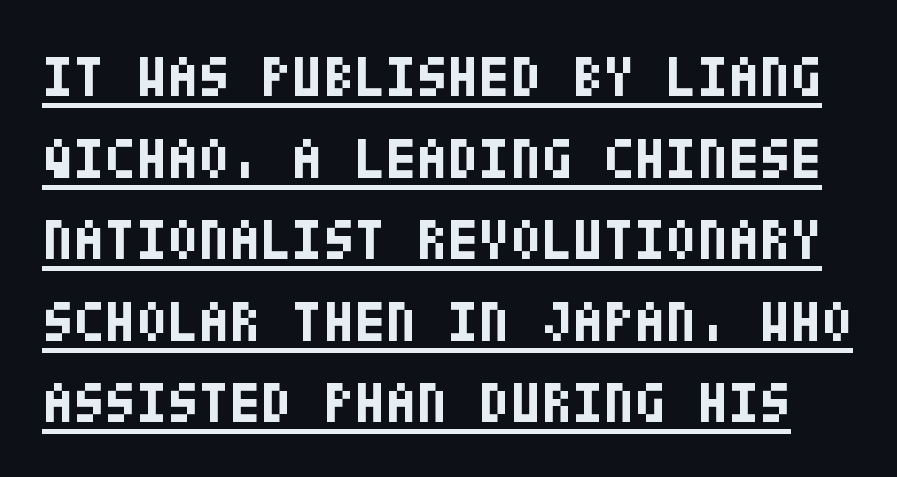
Normally led — the rows are evenly, conventionally spaced. Regarding serifs, this sample does without them. Tracking here is standard; glyphs follow each other at the usual distance. Rendered with straight, roman letterforms. The sample's only ornament is a line tracing under the words. Students, this is bold: see how much ink each stroke carries.
